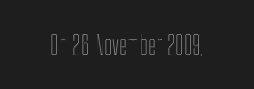
Q: Is the text italic (slanted)? A: No, it is upright.
Q: Is the text underlined? A: No.
Q: Is the spacing between letters normal or unusually wide? A: Normal.
